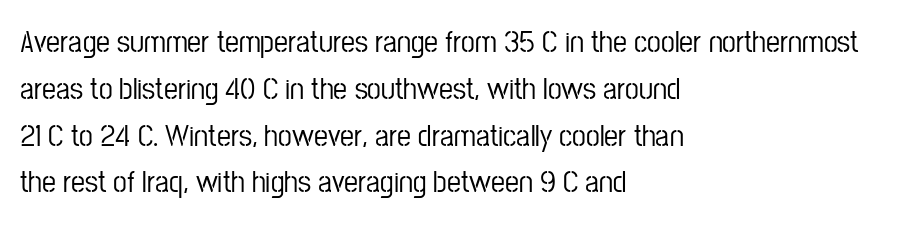
Q: Is the text italic (slanted)? A: No, it is upright.
Q: Is the typeface a serif or a sans-serif typeface? A: Sans-serif.
Q: Is the text underlined? A: No.
Q: How is the paragraph aligned? A: Left-aligned.
Q: Is the spacing between letters normal or unusually wide? A: Normal.
Q: Is the spacing between lines tight, normal or loose? A: Normal.
Q: Width (condensed, normal, or wide)? A: Condensed.
Q: Stroke contrast? A: Low.
Q: x-height? A: Medium.
Q: Monospaced? A: No.
